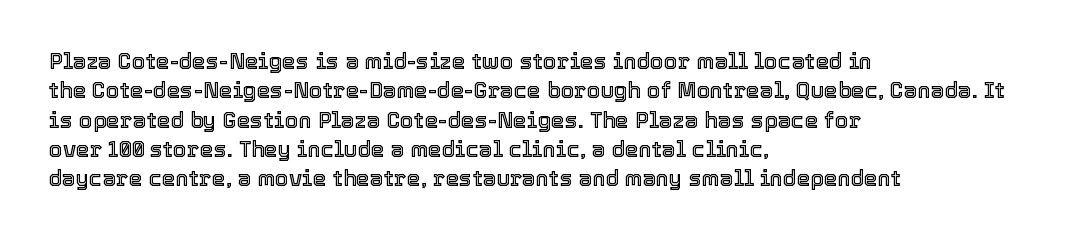
Glyph-to-glyph distance matches everyday printed text. If you drew a ruler down the left edge, every line would touch it. The letters stand upright; this is a roman face. No word sits above an underline. The line-height multiplier appears to be the usual default.
